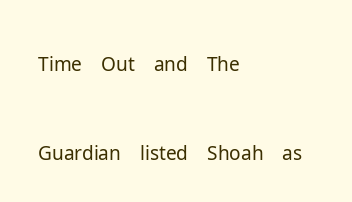
This rendering employs a face without finishing strokes, i.e., a sans-serif. The ragged edge is on the right, which tells us the setting is flush left. The letters advance in unequal steps, a hallmark of proportional type. Spacing between characters is what you'd get straight out of the box.
